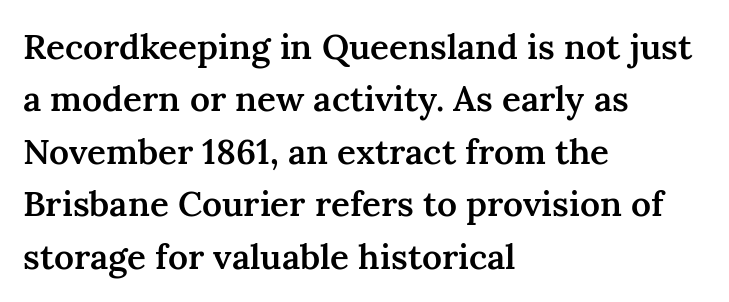
The image shows 35 px semibold serif type, upright; set left-aligned, normal line spacing (1.5x), normal letter spacing, not underlined; medium stroke contrast and a medium x-height.
